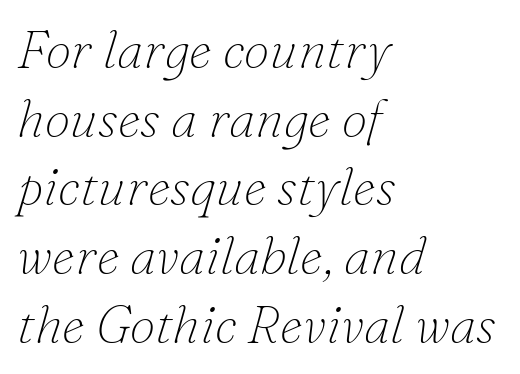
No extra tracking has been applied to these lines. The typography opts for an oblique posture over an upright one. Baseline-to-baseline distance is the conventional proportion of letter height. The font is comparable to plain body text, perhaps lighter. Descender tails drop into unmarked territory.
